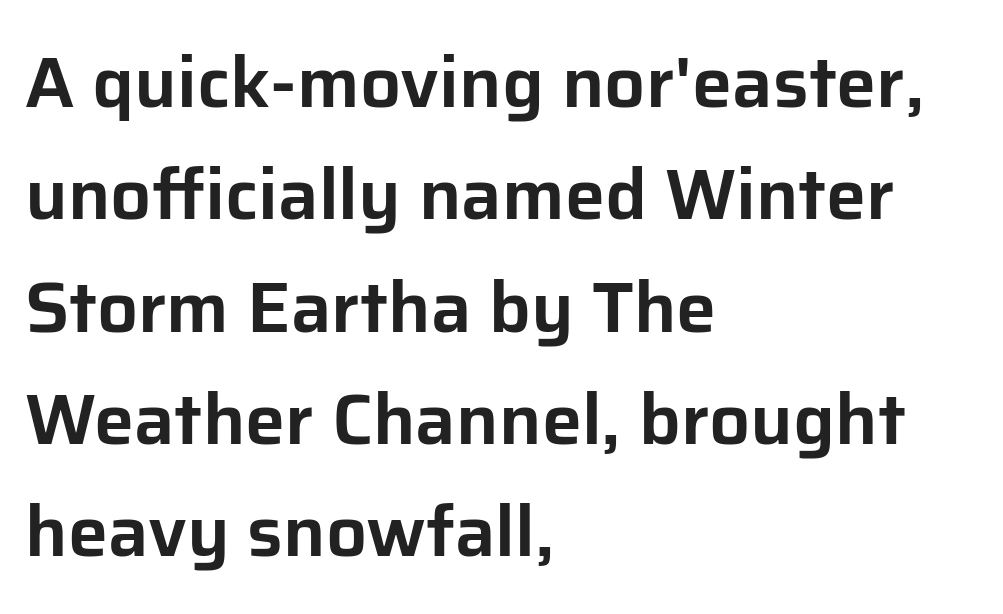
Q: Is the text italic (slanted)? A: No, it is upright.
Q: Is the typeface a serif or a sans-serif typeface? A: Sans-serif.
Q: Is the text underlined? A: No.
Q: How is the paragraph aligned? A: Left-aligned.
Q: Is the spacing between letters normal or unusually wide? A: Normal.
Q: Is the spacing between lines tight, normal or loose? A: Normal.
Q: Width (condensed, normal, or wide)? A: Normal.
Q: Stroke contrast? A: Low.
Q: x-height? A: Medium.
Q: Monospaced? A: No.
